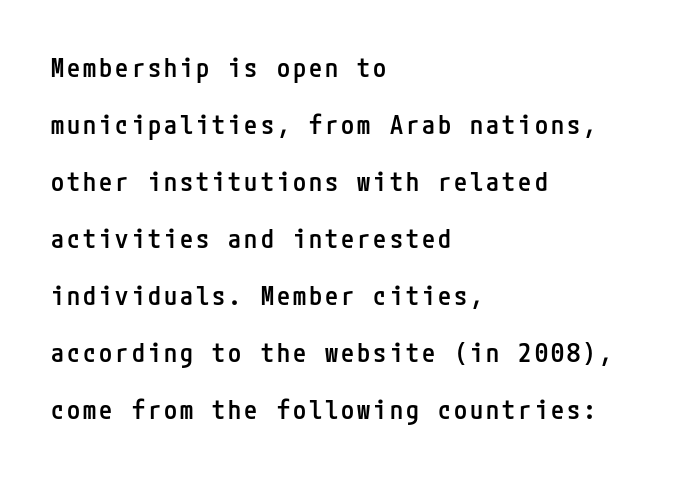
{"italic": "no", "bold": "semi", "underline": "no", "align": "left", "line_spacing": "loose", "line_spacing_ratio": 2.19, "glyph_px": 26}
